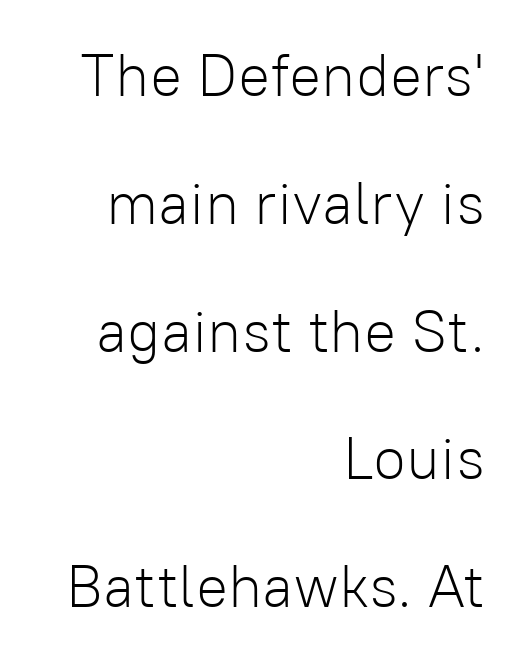
{"serif": "no", "italic": "no", "bold": "no", "weight": "light", "width": "normal", "stroke_contrast": "low", "x_height": "medium", "monospaced": "no", "underline": "no", "align": "right", "line_spacing": "loose", "line_spacing_ratio": 2.13, "letter_spacing": "normal", "letter_spacing_em": 0.0, "glyph_px": 60}
